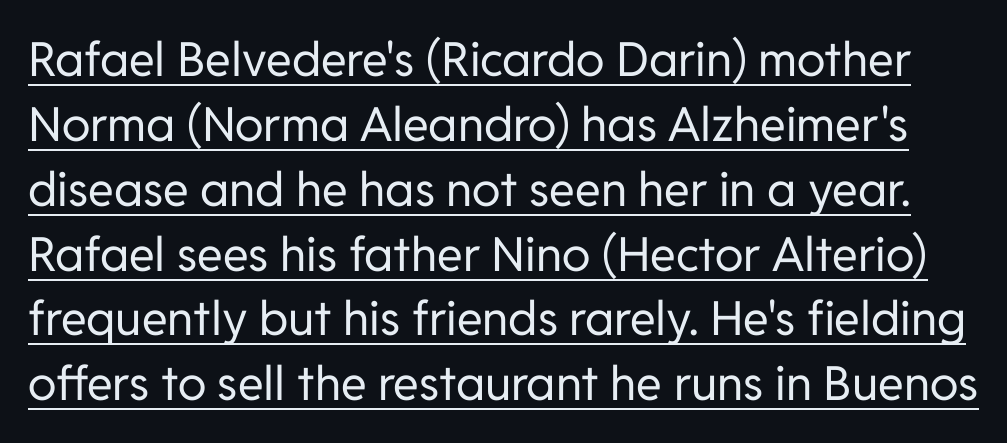
Q: Is the text bold? A: No.
Q: Is the text italic (slanted)? A: No, it is upright.
Q: Is the typeface a serif or a sans-serif typeface? A: Sans-serif.
Q: Is the text underlined? A: Yes.
Q: Is the spacing between letters normal or unusually wide? A: Normal.
Q: Is the spacing between lines tight, normal or loose? A: Normal.
Q: Width (condensed, normal, or wide)? A: Normal.
Q: Stroke contrast? A: Low.
Q: x-height? A: Medium.
Q: Monospaced? A: No.
